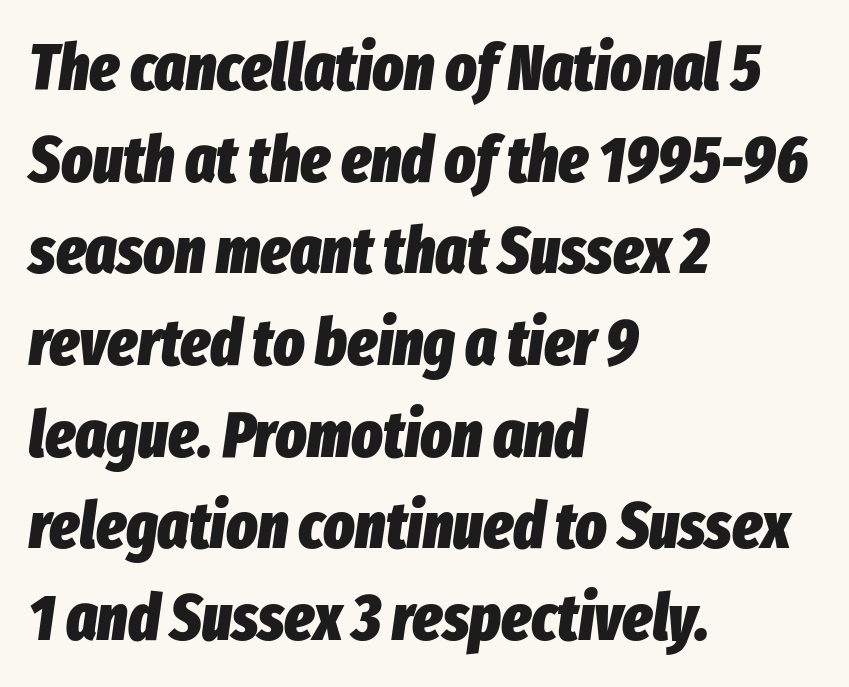
The image shows 65 px heavy, condensed type, italic (leaning right); set left-aligned, normal line spacing (1.41x), normal letter spacing, not underlined; low stroke contrast and a medium x-height.
